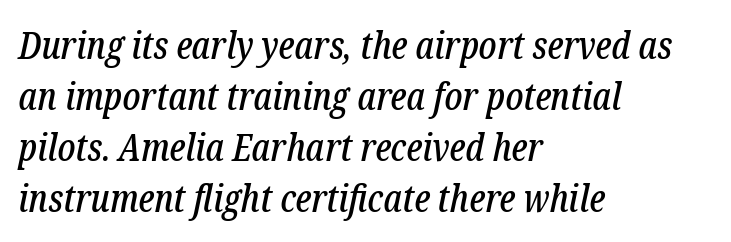
{"serif": "yes", "italic": "yes", "lean": "right", "slant_degrees": 12, "width": "condensed", "stroke_contrast": "low", "x_height": "medium", "monospaced": "no", "underline": "no", "align": "left", "line_spacing": "normal", "line_spacing_ratio": 1.34, "letter_spacing": "normal", "letter_spacing_em": 0.0, "glyph_px": 38}
